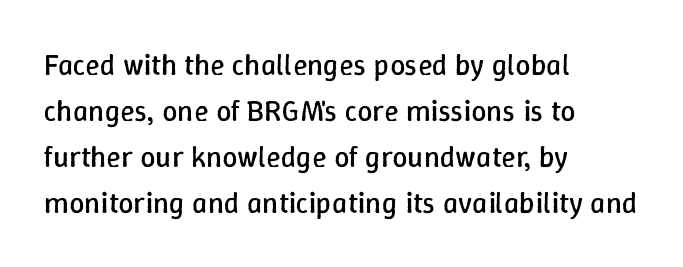
The image shows 30 px regular-weight type, upright; set left-aligned, normal line spacing (1.53x), normal letter spacing, not underlined; low stroke contrast and a medium x-height.
